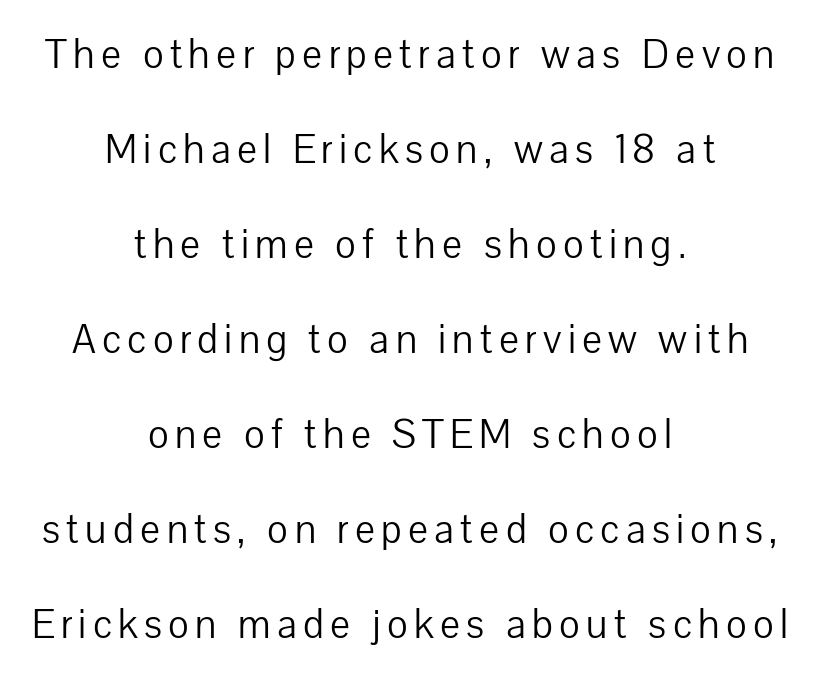
The image shows 42 px light sans-serif type, upright; set centered, loose line spacing (2.26x), not underlined; low stroke contrast and a medium x-height.
